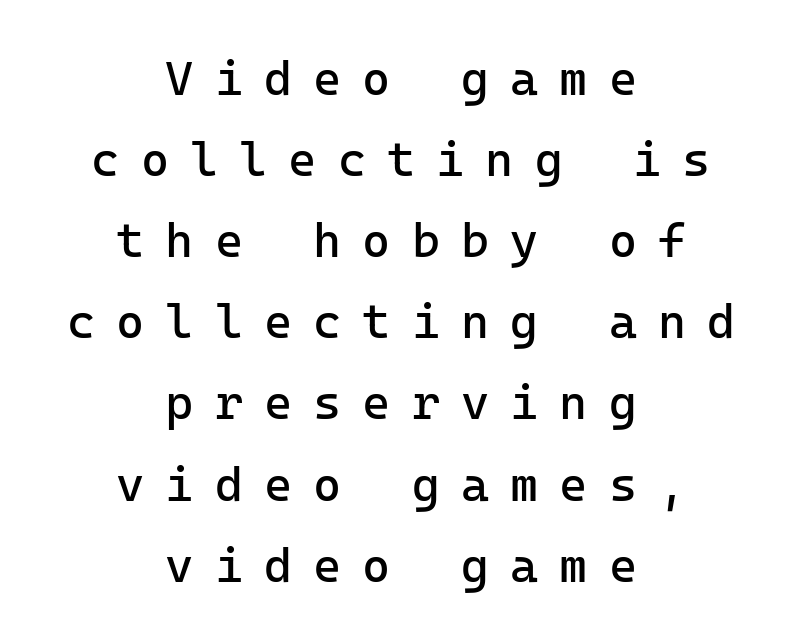
Q: Is the text bold? A: No.
Q: Is the text italic (slanted)? A: No, it is upright.
Q: Is the typeface a serif or a sans-serif typeface? A: Sans-serif.
Q: Is the text underlined? A: No.
Q: How is the paragraph aligned? A: Centered.
Q: Is the spacing between letters normal or unusually wide? A: Unusually wide.
Q: Is the spacing between lines tight, normal or loose? A: Normal.
Q: Width (condensed, normal, or wide)? A: Normal.
Q: Stroke contrast? A: Low.
Q: x-height? A: Medium.
Q: Monospaced? A: Yes.
